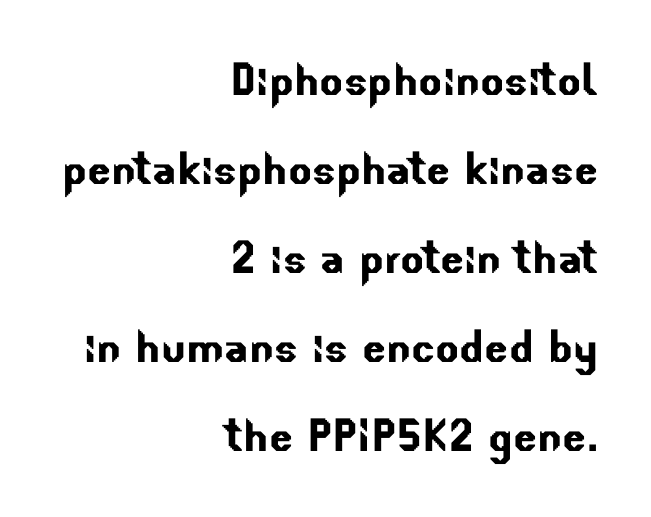
Only glyphs here, with clear space below each row. One glance says typical: line gaps are just what's usual. Each word holds together tightly as a unit, with standard inter-letter gaps. Think of a printed novel: that variable character pitch is what you see here. Layout note: lines flush right.
